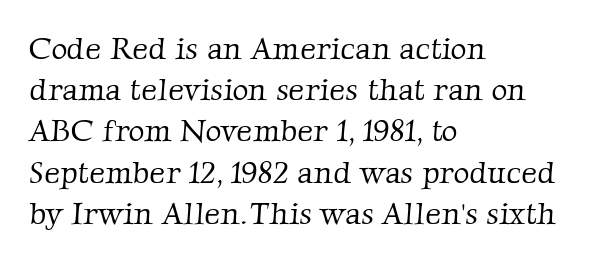
Q: Is the text bold? A: No.
Q: Is the typeface a serif or a sans-serif typeface? A: Serif.
Q: Is the text underlined? A: No.
Q: How is the paragraph aligned? A: Left-aligned.
Q: Is the spacing between letters normal or unusually wide? A: Normal.
Q: Is the spacing between lines tight, normal or loose? A: Normal.
Q: Width (condensed, normal, or wide)? A: Normal.
Q: Stroke contrast? A: Low.
Q: x-height? A: Medium.
Q: Monospaced? A: No.
